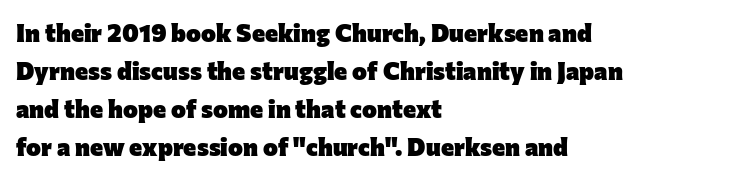
{"italic": "no", "bold": "yes", "underline": "no", "align": "left", "line_spacing": "normal", "line_spacing_ratio": 1.52, "letter_spacing": "normal", "letter_spacing_em": 0.0, "glyph_px": 25}
